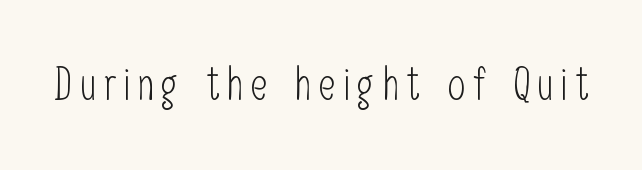
Q: Is the text bold? A: No.
Q: Is the text italic (slanted)? A: No, it is upright.
Q: Is the typeface a serif or a sans-serif typeface? A: Sans-serif.
Q: Is the text underlined? A: No.
Q: Width (condensed, normal, or wide)? A: Condensed.
Q: Stroke contrast? A: Low.
Q: x-height? A: Medium.
Q: Monospaced? A: No.
